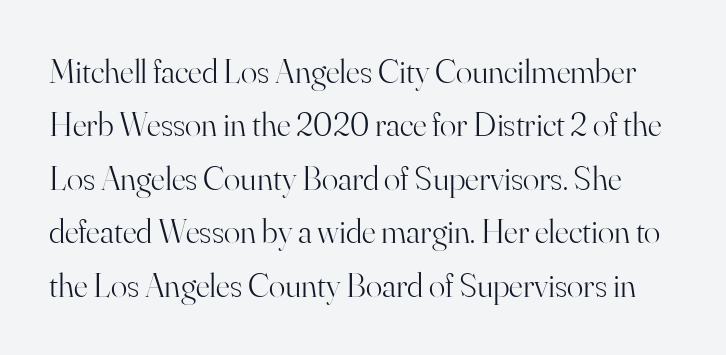
The image shows 34 px light serif type, upright; set normal line spacing (1.57x), normal letter spacing, not underlined; high stroke contrast and a small x-height.
